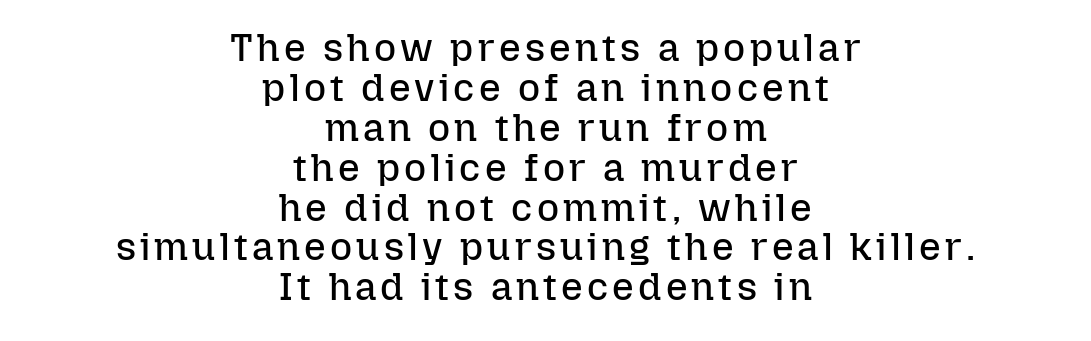
Q: Is the text bold? A: No.
Q: Is the text italic (slanted)? A: No, it is upright.
Q: Is the text underlined? A: No.
Q: How is the paragraph aligned? A: Centered.
Q: Is the spacing between lines tight, normal or loose? A: Tight.
Q: Width (condensed, normal, or wide)? A: Normal.
Q: Stroke contrast? A: Low.
Q: x-height? A: Medium.
Q: Monospaced? A: No.
